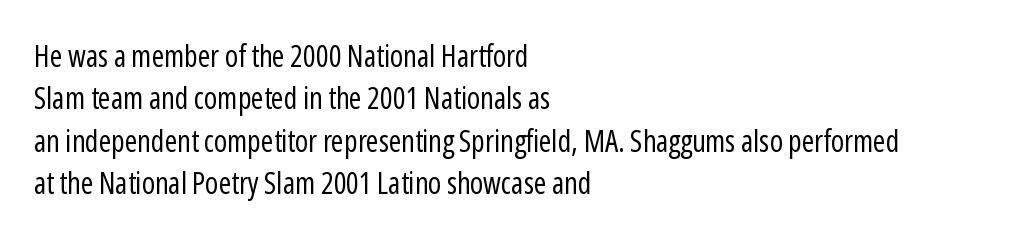
The weight tops out at a normal text grade. The face used here is a sans, in the tradition of grotesques and geometrics. This sample keeps an unexceptional amount of space between lines. The passage is arranged the way most books set body copy — flush left. Style check: upright.
